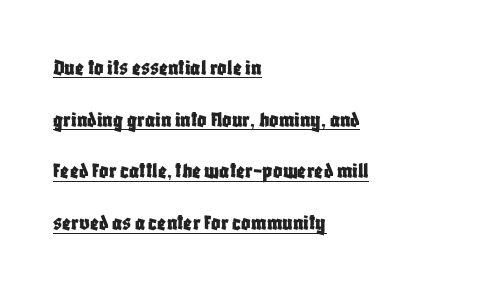
The image shows 23 px text type, upright; set left-aligned, loose line spacing (2.25x), normal letter spacing, underlined.
